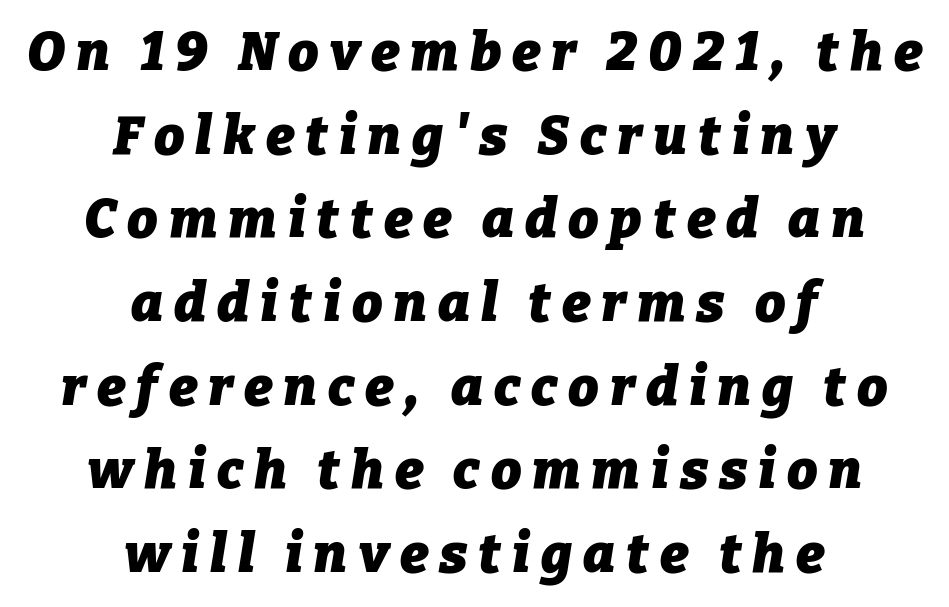
{"italic": "yes", "lean": "right", "slant_degrees": 9, "bold": "yes", "weight": "heavy", "width": "normal", "stroke_contrast": "low", "x_height": "medium", "monospaced": "no", "underline": "no", "align": "center", "line_spacing": "normal", "line_spacing_ratio": 1.55, "letter_spacing": "wide", "letter_spacing_em": 0.2, "glyph_px": 54}
